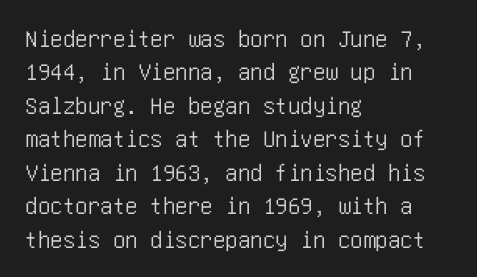
The image shows 25 px text type, upright; set left-aligned, normal line spacing (1.34x), normal letter spacing, not underlined.
